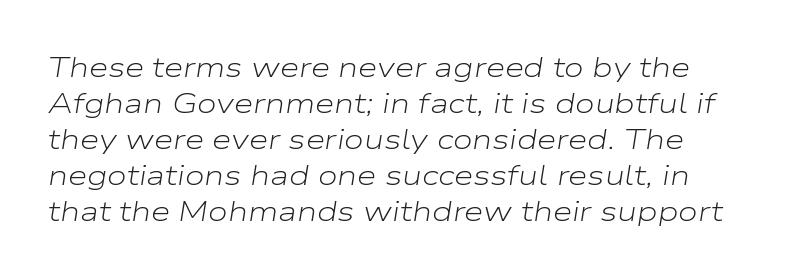
Words float on clear page, feet unadorned. Tracking here is standard; glyphs follow each other at the usual distance. The letters advance in unequal steps, a hallmark of proportional type. When letters slant like this, we call the style italic.
